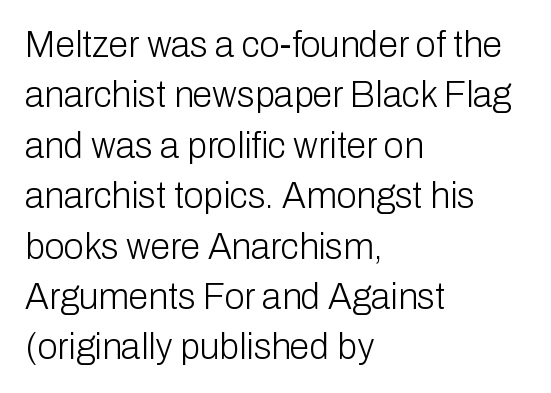
{"serif": "no", "italic": "no", "bold": "no", "weight": "light", "width": "normal", "stroke_contrast": "low", "x_height": "medium", "monospaced": "no", "underline": "no", "align": "left", "line_spacing": "normal", "line_spacing_ratio": 1.4, "letter_spacing": "normal", "letter_spacing_em": 0.0, "glyph_px": 36}
